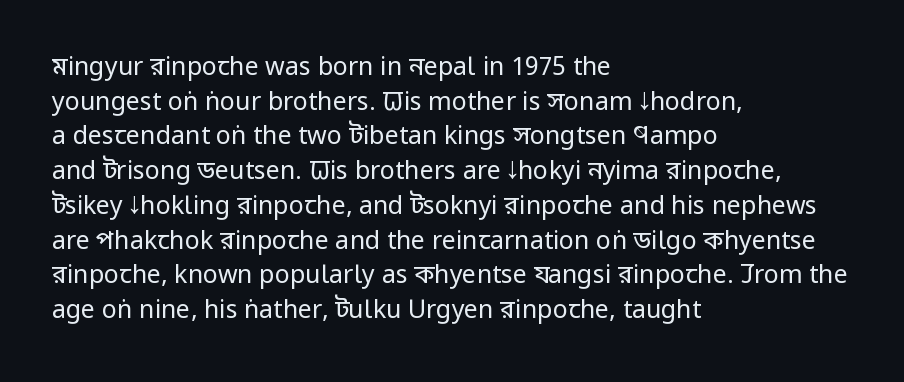
The image shows 25 px text type, upright; set left-aligned, normal line spacing (1.39x), normal letter spacing, not underlined.
